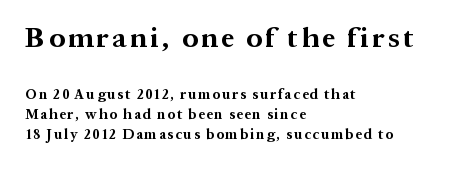
{"serif": "yes", "italic": "no", "bold": "yes", "weight": "bold", "width": "normal", "stroke_contrast": "medium", "x_height": "medium", "monospaced": "no", "underline": "no", "align": "left", "line_spacing": "normal", "line_spacing_ratio": 1.44, "larger_block": "first", "size_ratio": 2.0, "glyph_px": 28}
